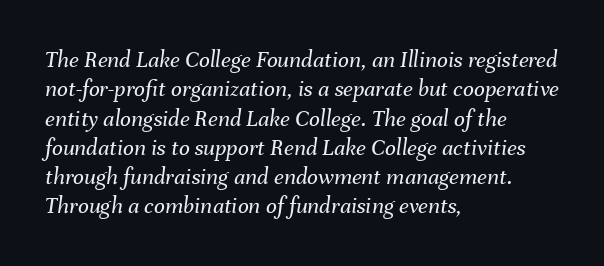
The image shows 24 px text type, italic (leaning right); set left-aligned, line spacing 1.22x, normal letter spacing, not underlined.
